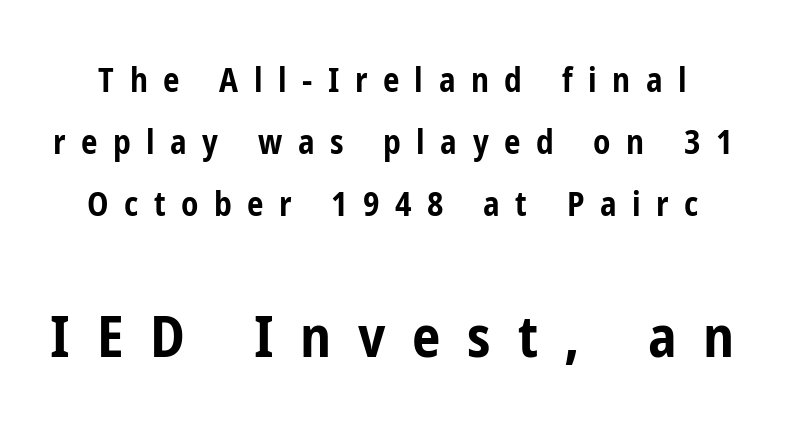
Q: Is the text bold? A: Yes.
Q: Is the text italic (slanted)? A: No, it is upright.
Q: Is the typeface a serif or a sans-serif typeface? A: Sans-serif.
Q: Is the text underlined? A: No.
Q: Is the spacing between letters normal or unusually wide? A: Unusually wide.
Q: Which block of text is set in a larger size, the first (top) or the second (bottom)? A: The second (bottom) one.
Q: Width (condensed, normal, or wide)? A: Condensed.
Q: Stroke contrast? A: Low.
Q: x-height? A: Medium.
Q: Monospaced? A: No.
